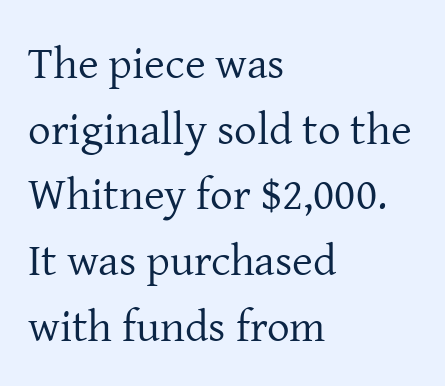
Q: Is the text bold? A: No.
Q: Is the text italic (slanted)? A: No, it is upright.
Q: Is the typeface a serif or a sans-serif typeface? A: Serif.
Q: Is the text underlined? A: No.
Q: How is the paragraph aligned? A: Left-aligned.
Q: Is the spacing between letters normal or unusually wide? A: Normal.
Q: Is the spacing between lines tight, normal or loose? A: Normal.
Q: Width (condensed, normal, or wide)? A: Normal.
Q: Stroke contrast? A: Low.
Q: x-height? A: Medium.
Q: Monospaced? A: No.
